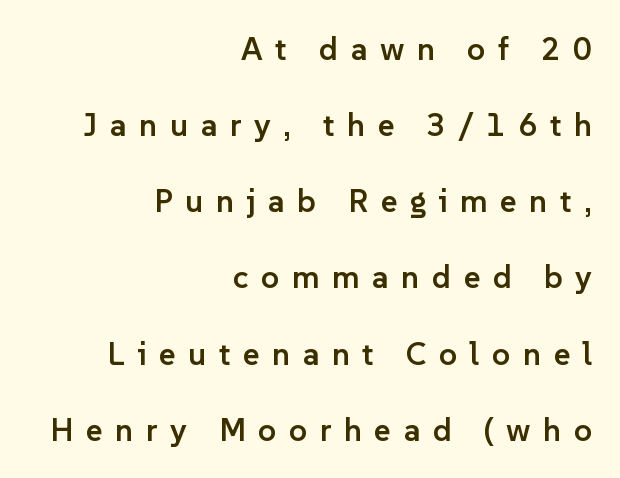
Glyph-to-glyph distance is far greater than everyday printed text. The words here are not underlined. Semibold letterforms, between regular and bold. A typesetter would call this proportional, since set widths differ per character. This is roman type, the default non-slanted kind. Does the leading feel generous? Absolutely, it's lavish.
